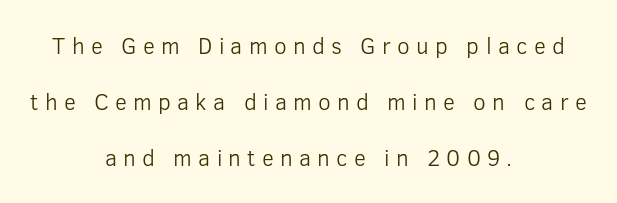
{"italic": "no", "bold": "no", "underline": "no", "align": "center", "line_spacing": "loose", "line_spacing_ratio": 2.44, "letter_spacing": "wide", "letter_spacing_em": 0.27, "glyph_px": 23}
